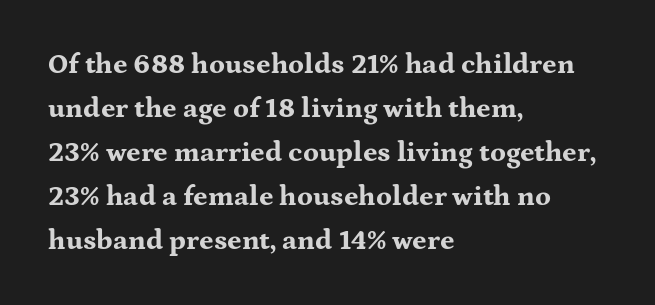
The image shows 28 px bold, wide serif type, upright; set left-aligned, normal line spacing (1.57x), normal letter spacing, not underlined; medium stroke contrast and a medium x-height.
